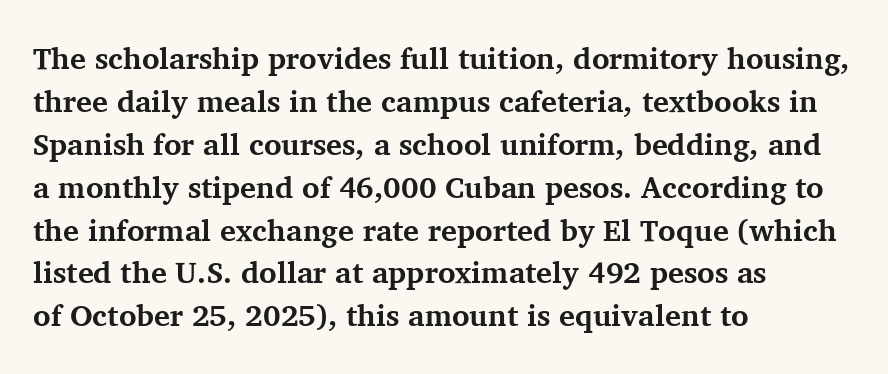
Q: Is the text bold? A: Yes.
Q: Is the text italic (slanted)? A: No, it is upright.
Q: Is the typeface a serif or a sans-serif typeface? A: Serif.
Q: Is the text underlined? A: No.
Q: How is the paragraph aligned? A: Left-aligned.
Q: Is the spacing between letters normal or unusually wide? A: Normal.
Q: Is the spacing between lines tight, normal or loose? A: Normal.
Q: Width (condensed, normal, or wide)? A: Normal.
Q: Stroke contrast? A: Medium.
Q: x-height? A: Medium.
Q: Monospaced? A: No.
